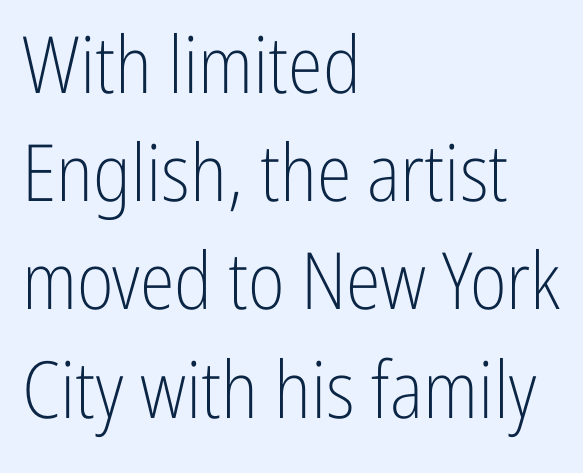
Q: Is the text bold? A: No.
Q: Is the text italic (slanted)? A: No, it is upright.
Q: Is the typeface a serif or a sans-serif typeface? A: Sans-serif.
Q: Is the text underlined? A: No.
Q: How is the paragraph aligned? A: Left-aligned.
Q: Is the spacing between letters normal or unusually wide? A: Normal.
Q: Is the spacing between lines tight, normal or loose? A: Normal.
Q: Width (condensed, normal, or wide)? A: Condensed.
Q: Stroke contrast? A: Low.
Q: x-height? A: Medium.
Q: Monospaced? A: No.
